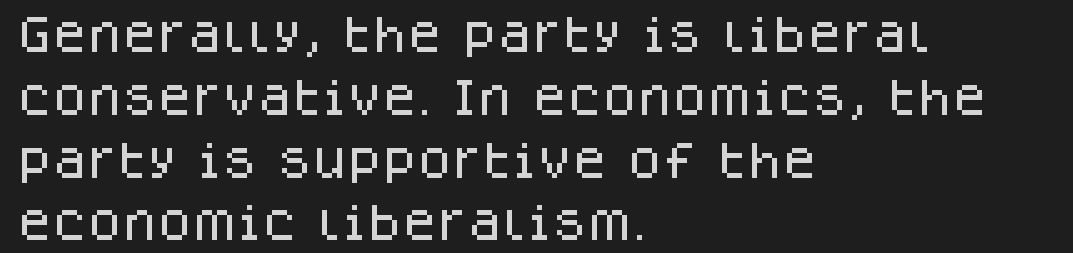
{"serif": "no", "italic": "no", "width": "normal", "stroke_contrast": "low", "x_height": "large", "monospaced": "no", "underline": "no", "align": "left", "line_spacing": "normal", "line_spacing_ratio": 1.57, "letter_spacing": "normal", "letter_spacing_em": 0.0, "glyph_px": 40}
